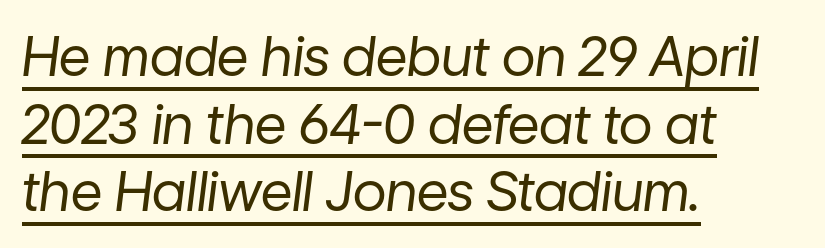
Q: Is the text bold? A: No.
Q: Is the text italic (slanted)? A: Yes, it leans right by about 7 degrees.
Q: Is the text underlined? A: Yes.
Q: How is the paragraph aligned? A: Left-aligned.
Q: Is the spacing between letters normal or unusually wide? A: Normal.
Q: Width (condensed, normal, or wide)? A: Normal.
Q: Stroke contrast? A: Low.
Q: x-height? A: Medium.
Q: Monospaced? A: No.
